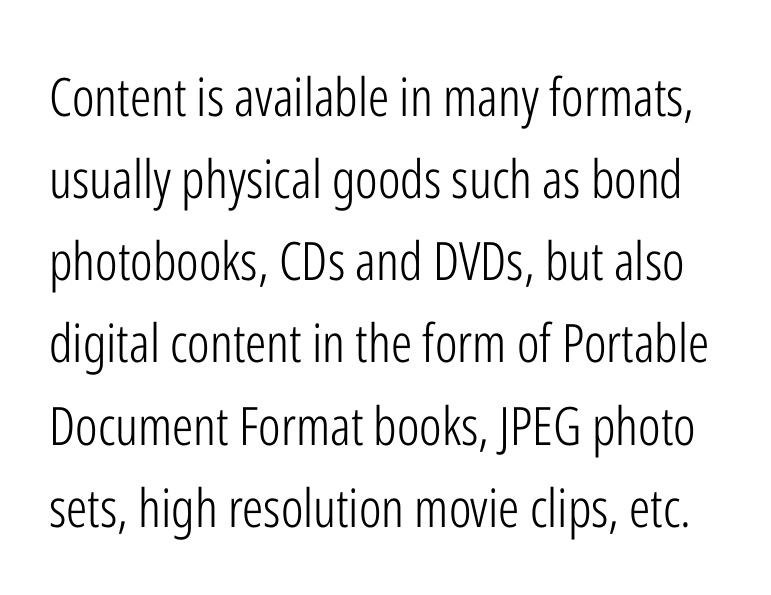
{"serif": "no", "italic": "no", "bold": "no", "weight": "light", "width": "condensed", "stroke_contrast": "low", "x_height": "medium", "monospaced": "no", "underline": "no", "line_spacing": "normal", "line_spacing_ratio": 1.55, "letter_spacing": "normal", "letter_spacing_em": 0.0, "glyph_px": 53}
